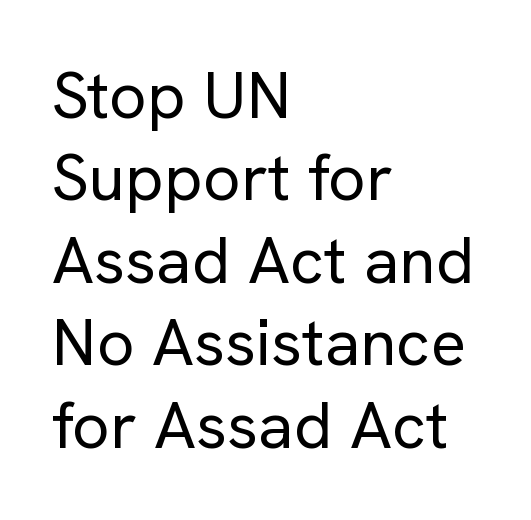
{"serif": "no", "italic": "no", "bold": "no", "weight": "regular", "width": "normal", "stroke_contrast": "low", "x_height": "medium", "monospaced": "no", "underline": "no", "align": "left", "line_spacing": "normal", "line_spacing_ratio": 1.25, "letter_spacing": "normal", "letter_spacing_em": 0.0, "glyph_px": 66}
